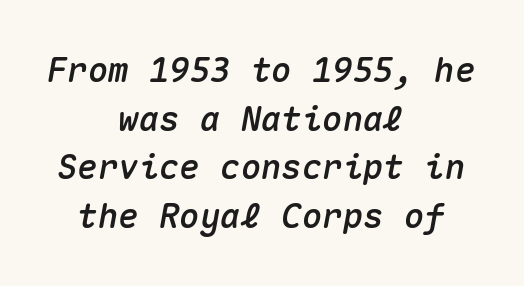
Leading matches the norm, producing a regular column. Every character sits at an angle, as italics do. The paragraph has two soft edges and a firm central axis. A typesetter would call this monospace, since all characters share one set width. Look at the tracking — it's just the regular setting, nothing added. Has an underline been added? It has not.
